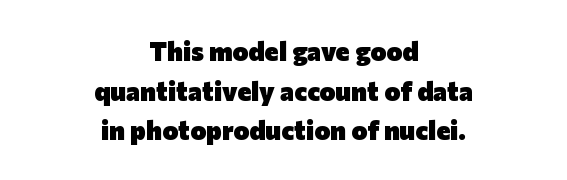
{"italic": "no", "bold": "yes", "underline": "no", "align": "center", "line_spacing": "normal", "line_spacing_ratio": 1.47, "letter_spacing": "normal", "letter_spacing_em": 0.0, "glyph_px": 27}
